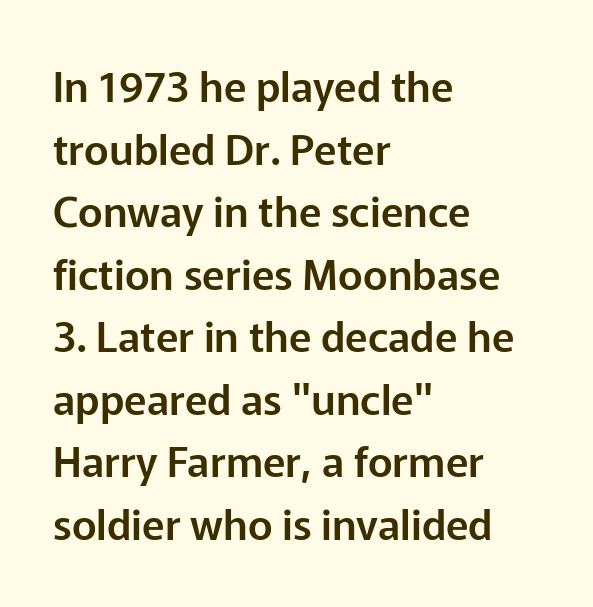
{"serif": "no", "italic": "no", "width": "normal", "stroke_contrast": "low", "x_height": "medium", "monospaced": "no", "underline": "no", "align": "left", "line_spacing": "normal", "line_spacing_ratio": 1.49, "letter_spacing": "normal", "letter_spacing_em": 0.0, "glyph_px": 42}
